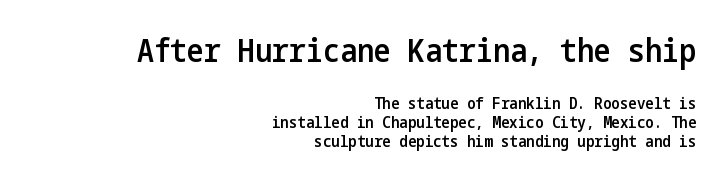
Q: Is the text bold? A: Semi-bold.
Q: Is the text italic (slanted)? A: No, it is upright.
Q: Is the typeface a serif or a sans-serif typeface? A: Sans-serif.
Q: Is the text underlined? A: No.
Q: How is the paragraph aligned? A: Right-aligned.
Q: Is the spacing between letters normal or unusually wide? A: Normal.
Q: Which block of text is set in a larger size, the first (top) or the second (bottom)? A: The first (top) one.
Q: Width (condensed, normal, or wide)? A: Condensed.
Q: Stroke contrast? A: Low.
Q: x-height? A: Medium.
